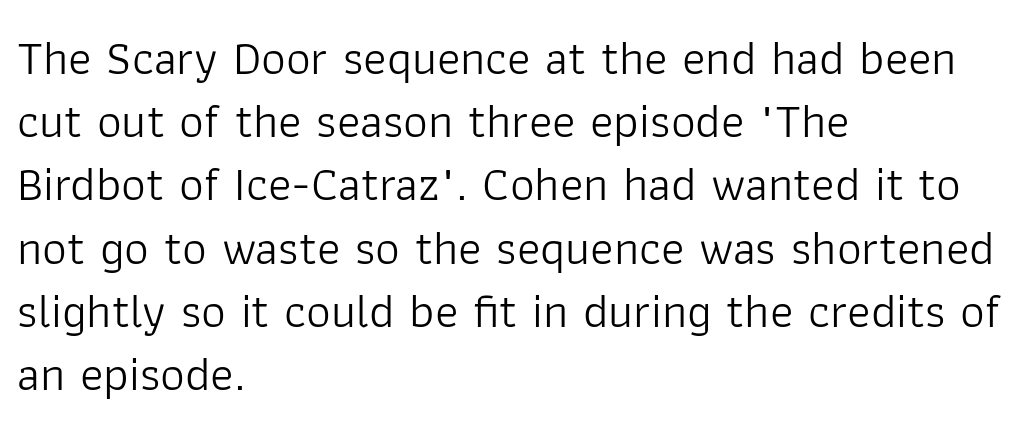
{"serif": "no", "italic": "no", "bold": "no", "weight": "light", "width": "normal", "stroke_contrast": "low", "x_height": "medium", "monospaced": "no", "underline": "no", "align": "left", "line_spacing": "normal", "line_spacing_ratio": 1.29, "letter_spacing": "normal", "letter_spacing_em": 0.0, "glyph_px": 49}
